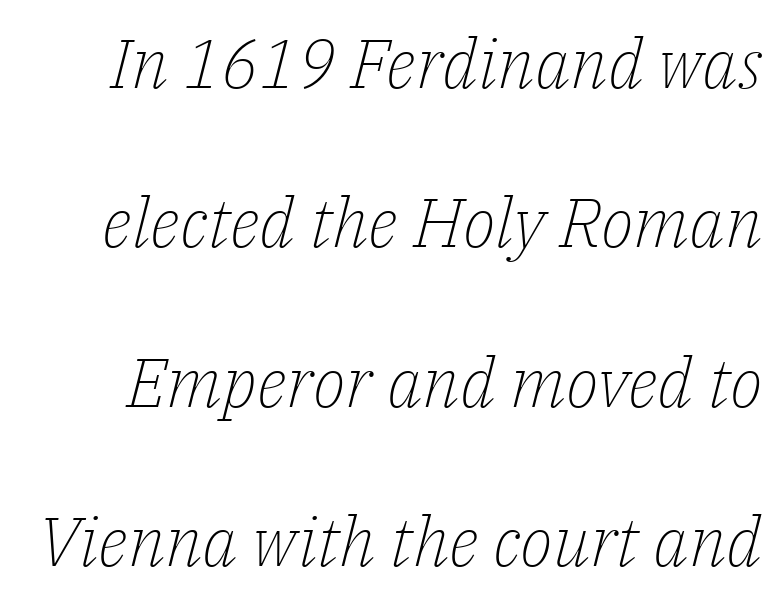
Unmarked baselines from the first word to the last. On a weight scale, this lands at 450 or below. This sample has the flowing, uneven cadence of proportional lettering. What's the leading like? Stretched, with rows far apart.
